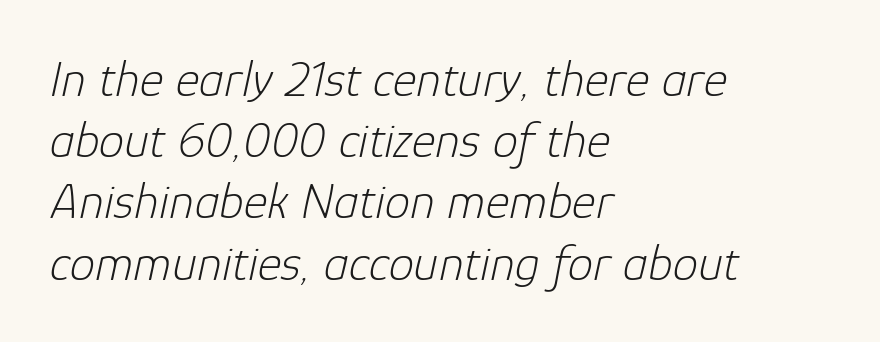
Q: Is the text bold? A: No.
Q: Is the text italic (slanted)? A: Yes, it leans right by about 12 degrees.
Q: Is the text underlined? A: No.
Q: How is the paragraph aligned? A: Left-aligned.
Q: Is the spacing between letters normal or unusually wide? A: Normal.
Q: Width (condensed, normal, or wide)? A: Normal.
Q: Stroke contrast? A: Low.
Q: x-height? A: Medium.
Q: Monospaced? A: No.
